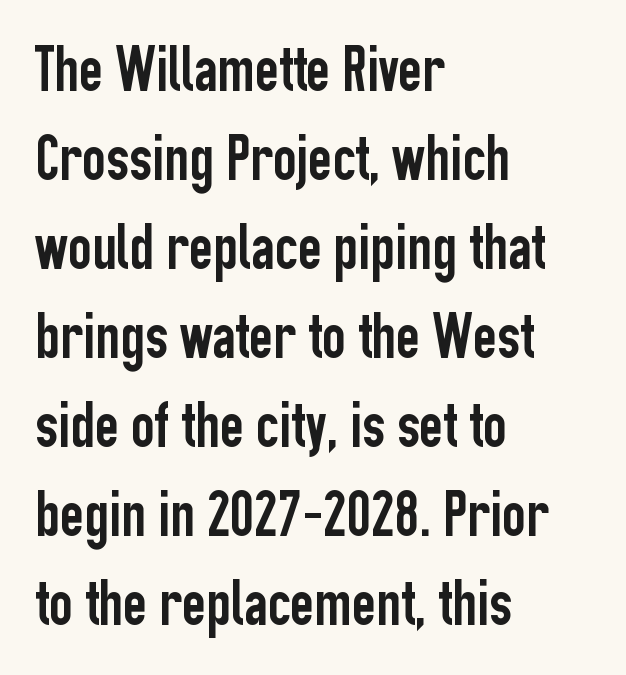
Q: Is the text italic (slanted)? A: No, it is upright.
Q: Is the typeface a serif or a sans-serif typeface? A: Sans-serif.
Q: Is the text underlined? A: No.
Q: How is the paragraph aligned? A: Left-aligned.
Q: Is the spacing between letters normal or unusually wide? A: Normal.
Q: Is the spacing between lines tight, normal or loose? A: Normal.
Q: Width (condensed, normal, or wide)? A: Condensed.
Q: Stroke contrast? A: Low.
Q: x-height? A: Medium.
Q: Monospaced? A: No.
